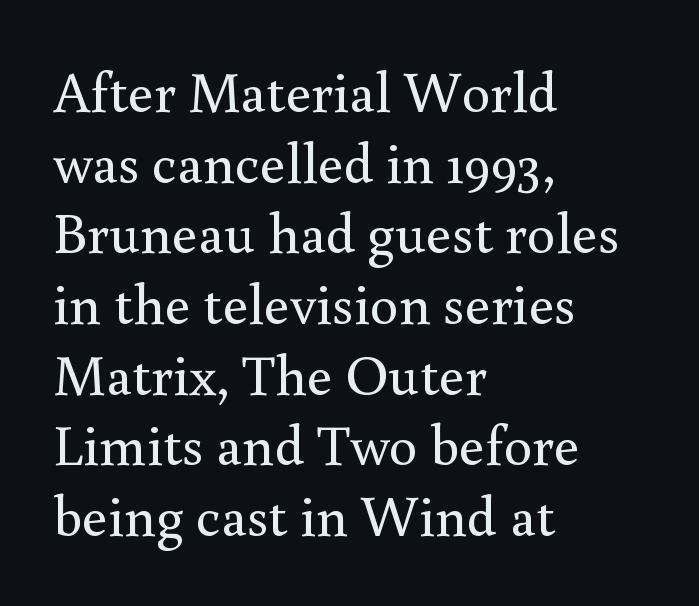
Q: Is the text bold? A: No.
Q: Is the text italic (slanted)? A: No, it is upright.
Q: Is the typeface a serif or a sans-serif typeface? A: Serif.
Q: Is the text underlined? A: No.
Q: How is the paragraph aligned? A: Left-aligned.
Q: Is the spacing between letters normal or unusually wide? A: Normal.
Q: Width (condensed, normal, or wide)? A: Normal.
Q: x-height? A: Small.
Q: Monospaced? A: No.
